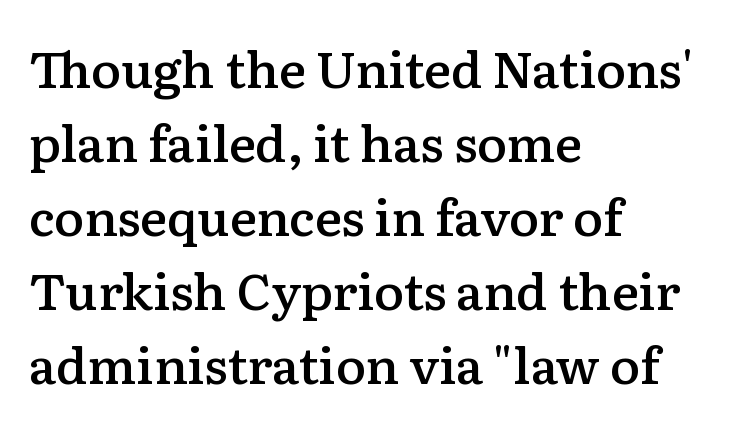
The image shows 50 px semibold serif type, upright; set left-aligned, normal line spacing (1.48x), normal letter spacing, not underlined; low stroke contrast and a medium x-height.
